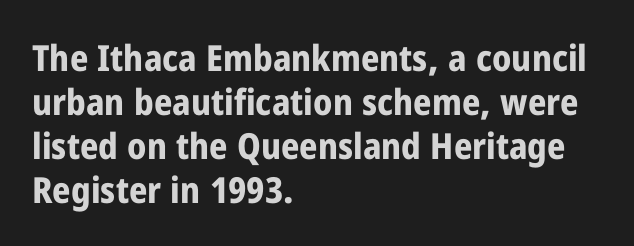
Q: Is the text bold? A: Yes.
Q: Is the text italic (slanted)? A: No, it is upright.
Q: Is the typeface a serif or a sans-serif typeface? A: Sans-serif.
Q: Is the text underlined? A: No.
Q: How is the paragraph aligned? A: Left-aligned.
Q: Is the spacing between letters normal or unusually wide? A: Normal.
Q: Width (condensed, normal, or wide)? A: Condensed.
Q: Stroke contrast? A: Low.
Q: x-height? A: Medium.
Q: Monospaced? A: No.
